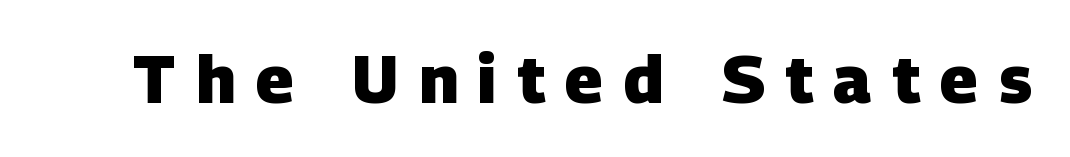
Descender tails drop into unmarked territory. Is this a fixed-width face? No — the glyphs have proportional, varying widths. Type style note: lacks serifs. I'd describe the lettering as bold — thick and assertive.
